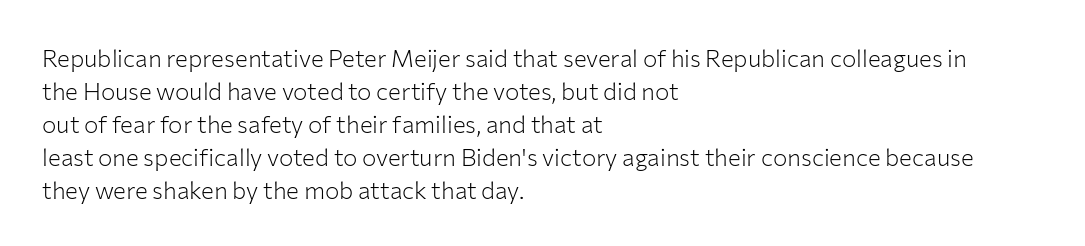
{"italic": "no", "bold": "no", "underline": "no", "align": "left", "line_spacing": "normal", "line_spacing_ratio": 1.37, "letter_spacing": "normal", "letter_spacing_em": 0.0, "glyph_px": 24}
